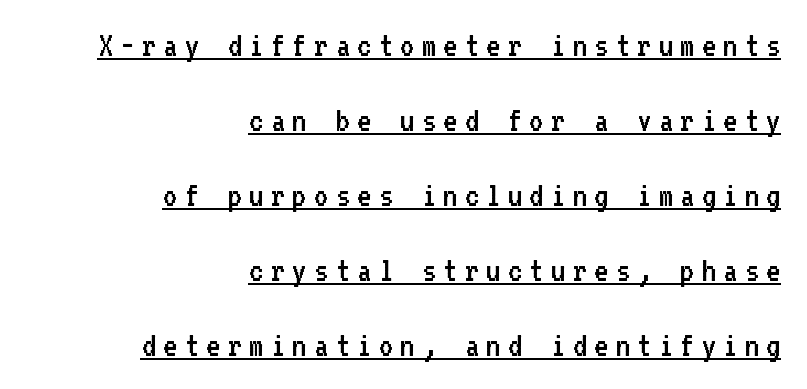
This sample uses expanded letter spacing, leaving extra air between glyphs. Note: no serifs on the glyphs. All the whitespace from short lines collects on the left. The sample's only ornament is a line tracing under the words. Do the characters align in a grid? Yes, the font is monospaced. The leading is generous, giving the passage an open texture.
